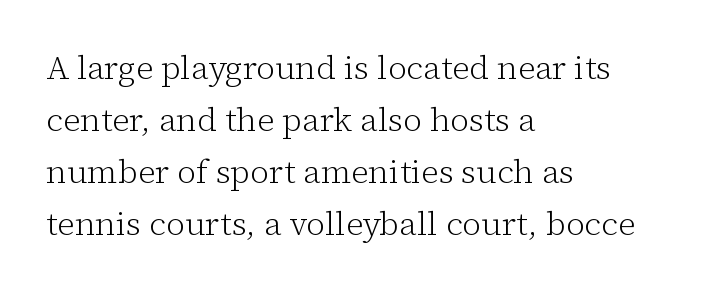
The image shows 33 px light serif type, upright; set left-aligned, normal line spacing (1.58x), normal letter spacing, not underlined; low stroke contrast and a medium x-height.
